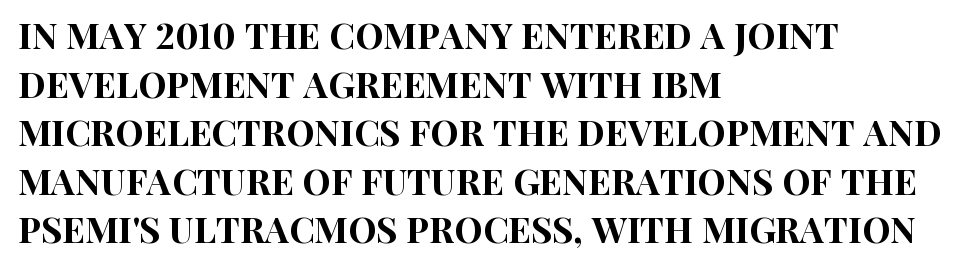
Line starts are locked; line ends wander. This rendering features lettering with no underline. A normal amount of white space separates one row of letters from the next. Spacing between characters is what you'd get straight out of the box. The passage shown is typed in a proportional face where columns would drift.
